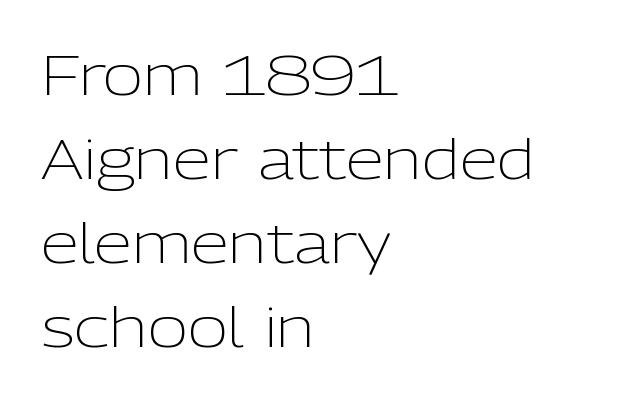
{"serif": "no", "italic": "no", "bold": "no", "weight": "light", "width": "normal", "stroke_contrast": "low", "x_height": "medium", "monospaced": "no", "underline": "no", "align": "left", "line_spacing": "normal", "line_spacing_ratio": 1.53, "letter_spacing": "normal", "letter_spacing_em": 0.0, "glyph_px": 55}
